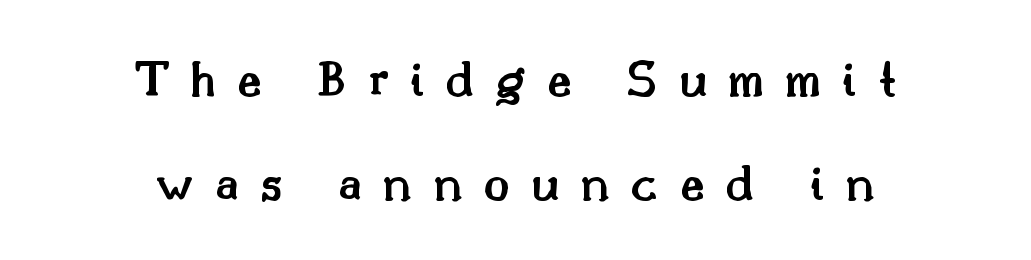
Words appear elongated and porous because spacing is wide. Rendered with straight, roman letterforms. Each glyph is drawn with semibold strokes, heavier than normal yet not fully bold. Which margin do the lines hug? Neither — every line sits in the middle. Think of a printed novel: that variable character pitch is what you see here.
